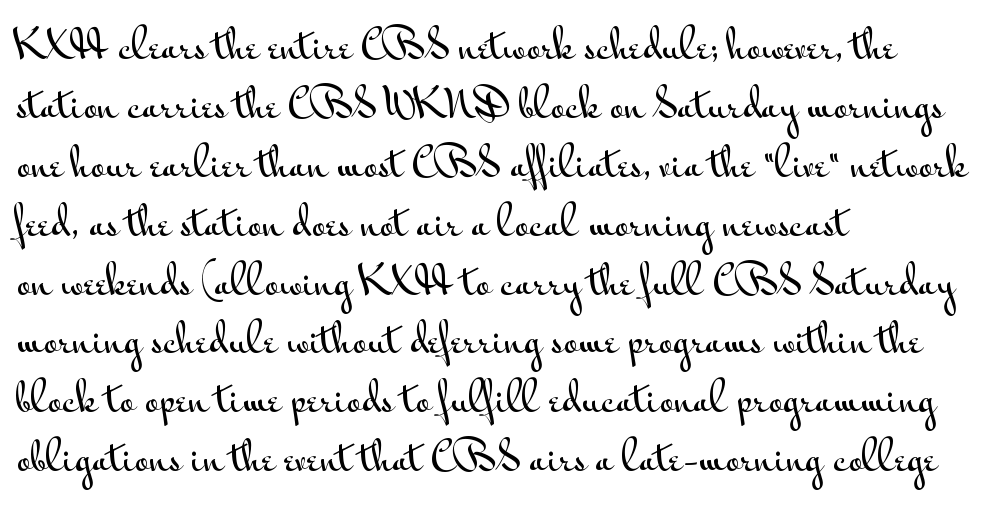
Q: Is the text italic (slanted)? A: Yes.
Q: Is the typeface a serif or a sans-serif typeface? A: Sans-serif.
Q: Is the text underlined? A: No.
Q: How is the paragraph aligned? A: Left-aligned.
Q: Is the spacing between letters normal or unusually wide? A: Normal.
Q: Is the spacing between lines tight, normal or loose? A: Normal.
Q: Width (condensed, normal, or wide)? A: Wide.
Q: Stroke contrast? A: Medium.
Q: x-height? A: Small.
Q: Monospaced? A: No.
